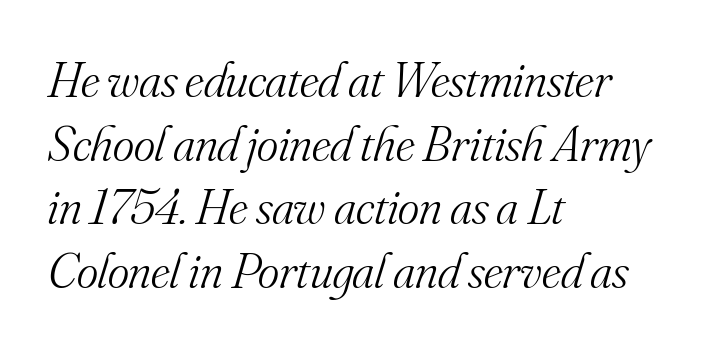
{"serif": "yes", "italic": "yes", "lean": "right", "slant_degrees": 16, "bold": "no", "weight": "light", "width": "normal", "stroke_contrast": "medium", "x_height": "small", "monospaced": "no", "underline": "no", "align": "left", "line_spacing": "normal", "line_spacing_ratio": 1.25, "letter_spacing": "normal", "letter_spacing_em": 0.0, "glyph_px": 51}
